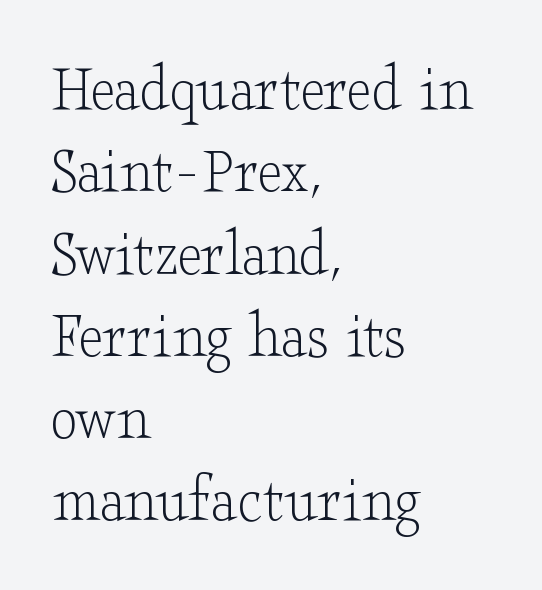
The image shows 68 px light, wide serif type, upright; set left-aligned, line spacing 1.21x, normal letter spacing, not underlined; low stroke contrast and a small x-height.
